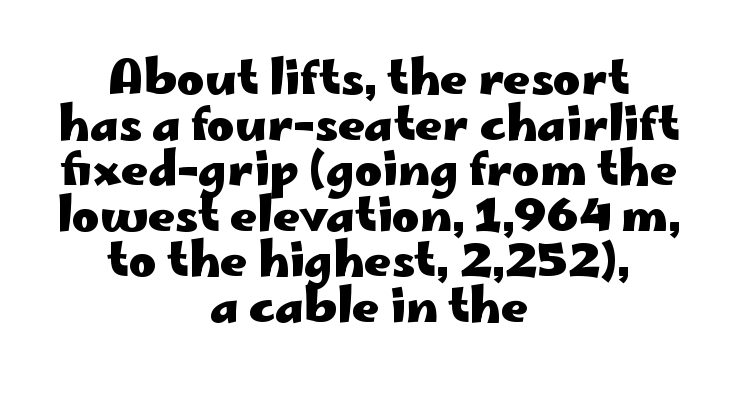
The image shows 47 px heavy, wide sans-serif type, upright; set centered, tight line spacing (0.97x), normal letter spacing, not underlined; low stroke contrast and a small x-height.
